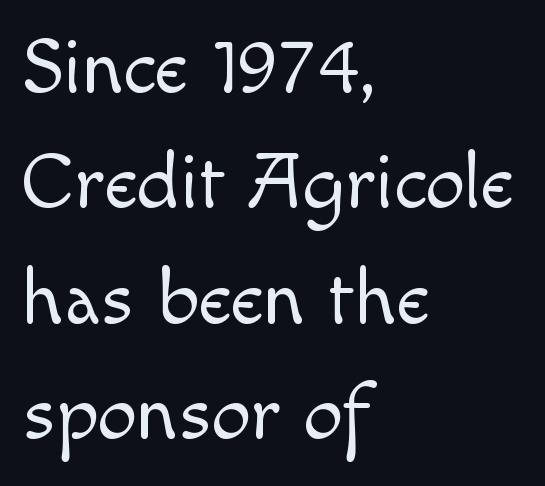
{"serif": "no", "italic": "no", "bold": "no", "weight": "light", "width": "normal", "x_height": "small", "monospaced": "no", "underline": "no", "align": "left", "line_spacing": "normal", "line_spacing_ratio": 1.46, "letter_spacing": "normal", "letter_spacing_em": 0.0, "glyph_px": 79}
